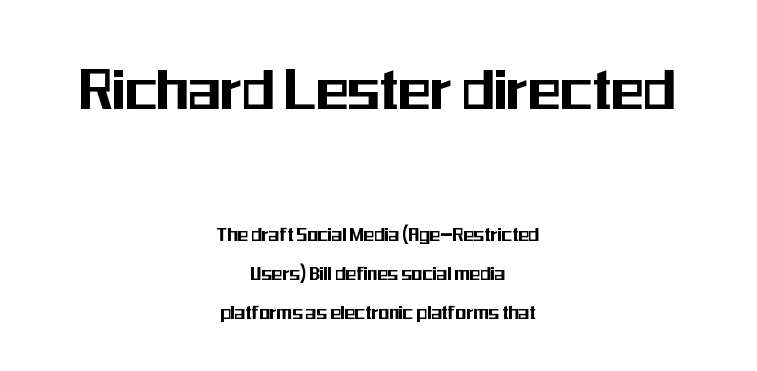
The space directly below the letters is spotless. Each word holds together tightly as a unit, with standard inter-letter gaps. This sample uses an upright cut, with every glyph sitting square on the baseline. The passage shown is typeset with a sans-serif family.
